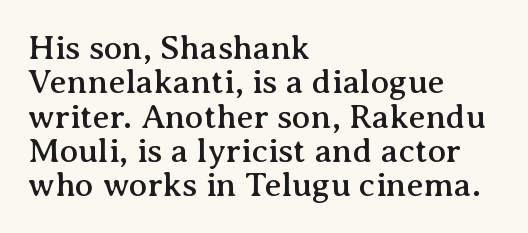
Q: Is the text italic (slanted)? A: No, it is upright.
Q: Is the typeface a serif or a sans-serif typeface? A: Serif.
Q: Is the text underlined? A: No.
Q: How is the paragraph aligned? A: Left-aligned.
Q: Is the spacing between letters normal or unusually wide? A: Normal.
Q: Is the spacing between lines tight, normal or loose? A: Tight.
Q: Width (condensed, normal, or wide)? A: Normal.
Q: Stroke contrast? A: Medium.
Q: x-height? A: Medium.
Q: Monospaced? A: No.
